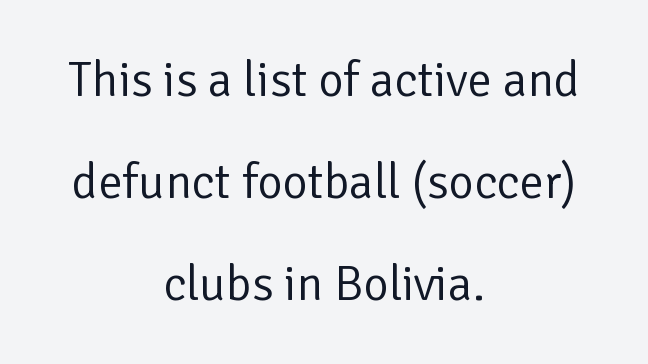
{"serif": "no", "italic": "no", "bold": "no", "weight": "regular", "width": "normal", "stroke_contrast": "low", "x_height": "medium", "monospaced": "no", "underline": "no", "align": "center", "line_spacing": "loose", "line_spacing_ratio": 2.08, "letter_spacing": "normal", "letter_spacing_em": 0.0, "glyph_px": 49}
